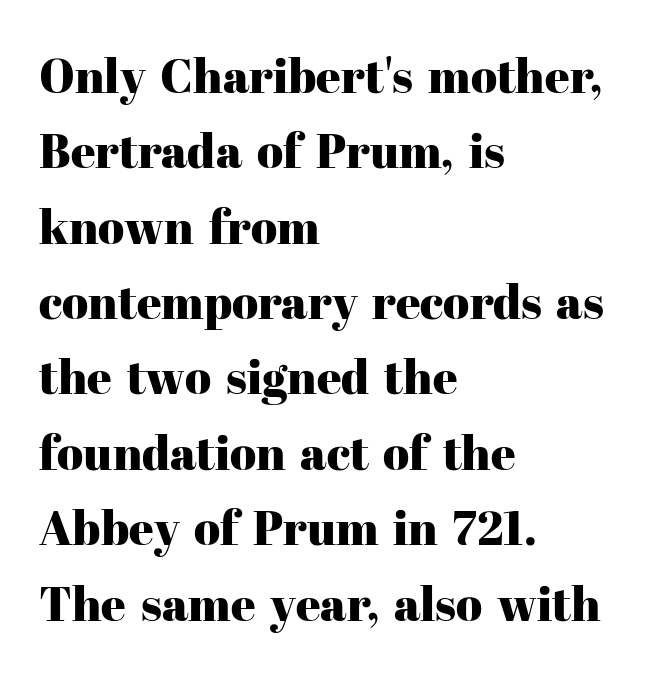
{"serif": "yes", "italic": "no", "width": "normal", "stroke_contrast": "high", "x_height": "medium", "monospaced": "no", "underline": "no", "align": "left", "line_spacing": "normal", "line_spacing_ratio": 1.57, "letter_spacing": "normal", "letter_spacing_em": 0.0, "glyph_px": 48}
